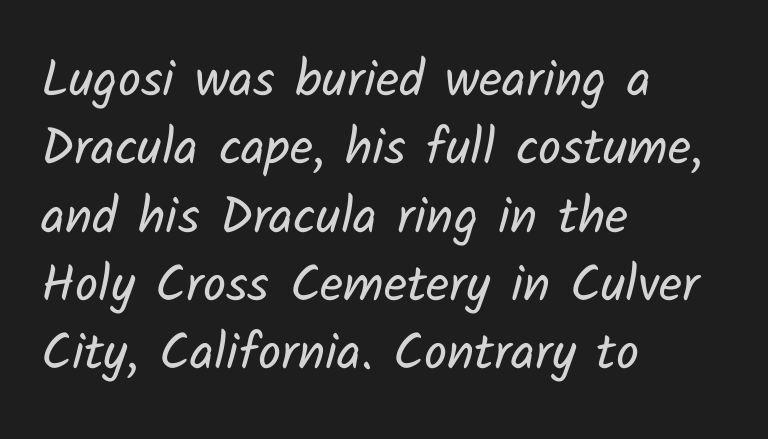
Q: Is the text bold? A: No.
Q: Is the typeface a serif or a sans-serif typeface? A: Sans-serif.
Q: Is the text underlined? A: No.
Q: How is the paragraph aligned? A: Left-aligned.
Q: Is the spacing between letters normal or unusually wide? A: Normal.
Q: Is the spacing between lines tight, normal or loose? A: Normal.
Q: Width (condensed, normal, or wide)? A: Normal.
Q: Stroke contrast? A: Low.
Q: x-height? A: Medium.
Q: Monospaced? A: No.
